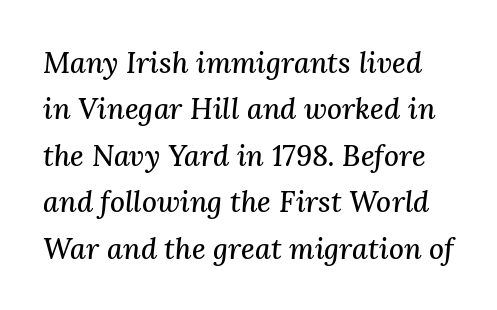
Q: Is the text italic (slanted)? A: Yes, it leans right by about 3 degrees.
Q: Is the typeface a serif or a sans-serif typeface? A: Serif.
Q: Is the text underlined? A: No.
Q: Is the spacing between letters normal or unusually wide? A: Normal.
Q: Is the spacing between lines tight, normal or loose? A: Normal.
Q: Width (condensed, normal, or wide)? A: Normal.
Q: Stroke contrast? A: Medium.
Q: x-height? A: Medium.
Q: Monospaced? A: No.
